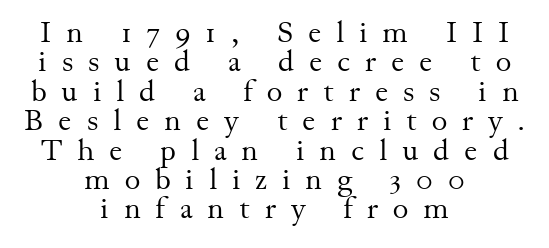
The image shows 30 px regular-weight serif type, upright; set centered, tight line spacing (0.98x), unusually wide letter spacing (+0.5 em), not underlined; medium stroke contrast and a small x-height.
